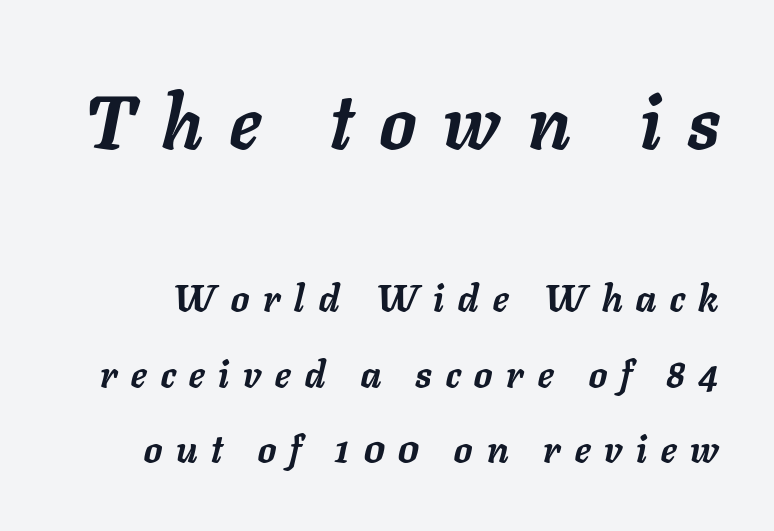
Notice how the stems are inclined rather than vertical — that's the hallmark of italics. Whoever set this chose breathing room over compactness in the vertical rhythm. These lines are rendered in a variable-pitch font. A clean baseline with only descenders dipping below it.
